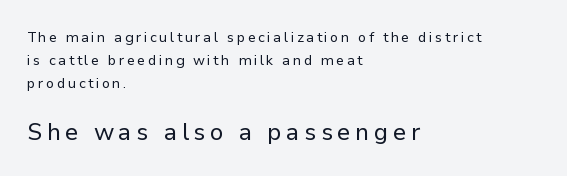
Q: Is the text bold? A: No.
Q: Is the text italic (slanted)? A: No, it is upright.
Q: Is the text underlined? A: No.
Q: How is the paragraph aligned? A: Left-aligned.
Q: Is the spacing between lines tight, normal or loose? A: Normal.
Q: Which block of text is set in a larger size, the first (top) or the second (bottom)? A: The second (bottom) one.
